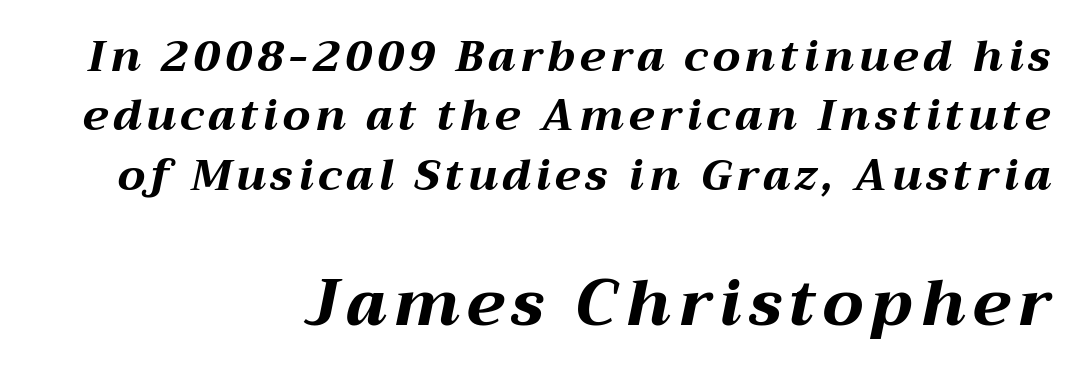
Chunky letters — that's bold for sure. Just letters on the line, the space beneath them empty. Size contrast runs from small at the top to large at the bottom. The passage is arranged like a letterhead date or caption credit — flush right.
